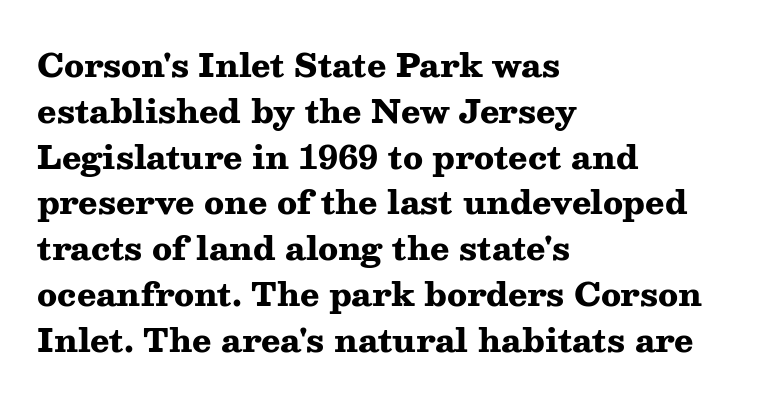
Q: Is the text bold? A: Yes.
Q: Is the text italic (slanted)? A: No, it is upright.
Q: Is the typeface a serif or a sans-serif typeface? A: Serif.
Q: Is the text underlined? A: No.
Q: How is the paragraph aligned? A: Left-aligned.
Q: Is the spacing between letters normal or unusually wide? A: Normal.
Q: Is the spacing between lines tight, normal or loose? A: Normal.
Q: Width (condensed, normal, or wide)? A: Wide.
Q: Stroke contrast? A: Medium.
Q: x-height? A: Medium.
Q: Monospaced? A: No.
